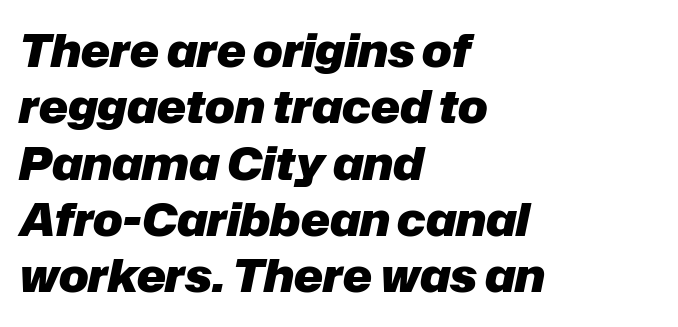
Descenders hang freely into open space. A full-strength bold gives these letters their thick strokes. Caption: multi-line text, flush left, ragged right. Inter-character spacing is left at the font's built-in metrics. Is this a fixed-width face? No — the glyphs have proportional, varying widths. This sample keeps an unexceptional amount of space between lines.
